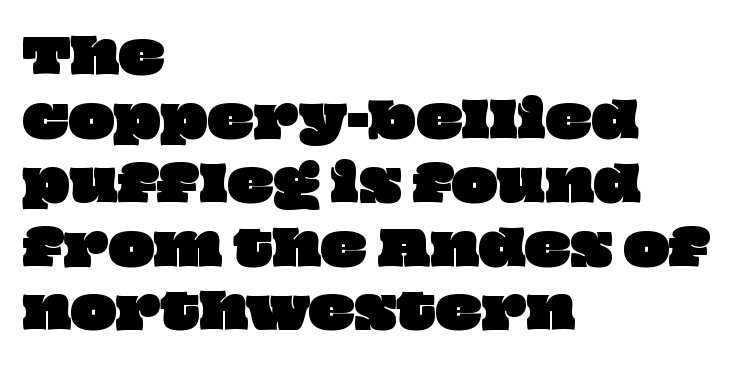
Letters rest on an invisible, unmarked baseline. How are the letters spaced? Ordinarily, with no added tracking. Alignment: flush left. The passage shown stacks its lines at a standard gap. You could not count columns in this text — the font is proportionally spaced.
